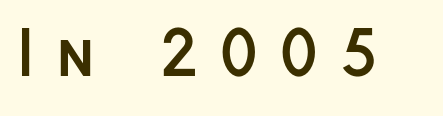
Q: Is the text bold? A: Yes.
Q: Is the text italic (slanted)? A: No, it is upright.
Q: Is the typeface a serif or a sans-serif typeface? A: Sans-serif.
Q: Is the text underlined? A: No.
Q: Is the spacing between letters normal or unusually wide? A: Unusually wide.
Q: Width (condensed, normal, or wide)? A: Normal.
Q: Stroke contrast? A: Low.
Q: x-height? A: Medium.
Q: Monospaced? A: No.
